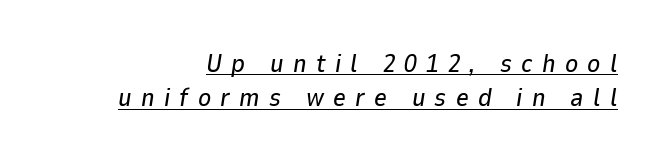
Q: Is the text italic (slanted)? A: Yes, it leans right by about 9 degrees.
Q: Is the text underlined? A: Yes.
Q: Is the spacing between letters normal or unusually wide? A: Unusually wide.
Q: Is the spacing between lines tight, normal or loose? A: Normal.
